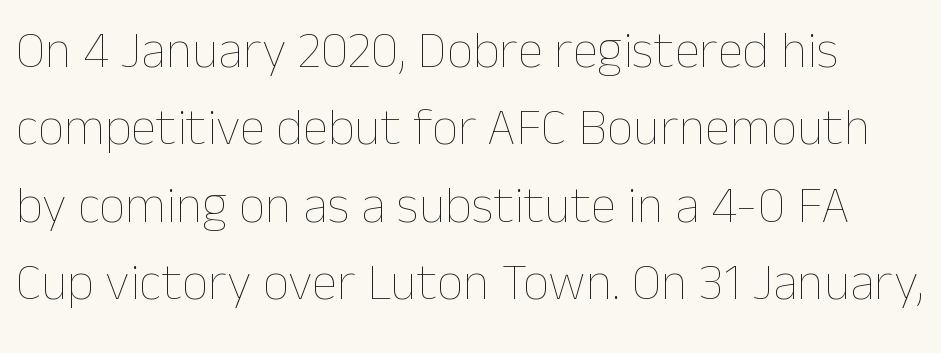
The image shows 52 px thin type, upright; set normal line spacing (1.49x), normal letter spacing, not underlined; low stroke contrast and a medium x-height.
